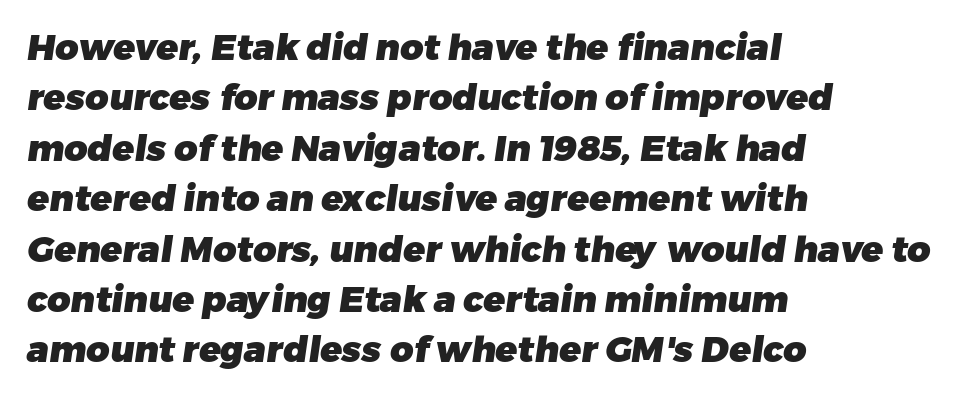
These lines are set flush left with a ragged right edge. These lines are rendered in a variable-pitch font. Any mark beneath the type? The region is blank. Normally led — the rows are evenly, conventionally spaced. Weight check: bold — yes, fully. Compared with typical body copy, the letter spacing here is the same.
